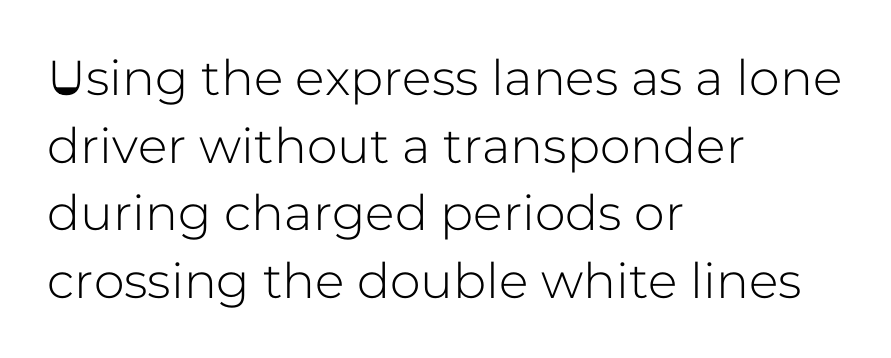
{"serif": "no", "italic": "no", "width": "normal", "stroke_contrast": "low", "x_height": "medium", "monospaced": "no", "underline": "no", "align": "left", "line_spacing": "normal", "line_spacing_ratio": 1.38, "letter_spacing": "normal", "letter_spacing_em": 0.0, "glyph_px": 49}
